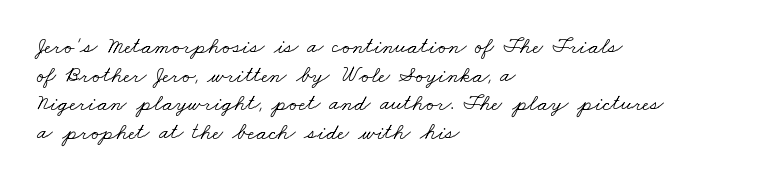
The image shows 23 px text type; set left-aligned, normal line spacing (1.25x), normal letter spacing, not underlined.
